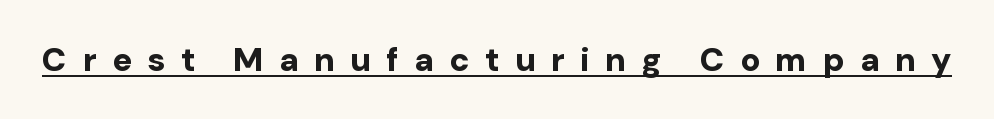
The passage shown is typed in a proportional face where columns would drift. There is plenty of visible air inserted between adjacent glyphs. Note: no serifs on the glyphs. Notice how thick the strokes are: this is what a full bold looks like.
